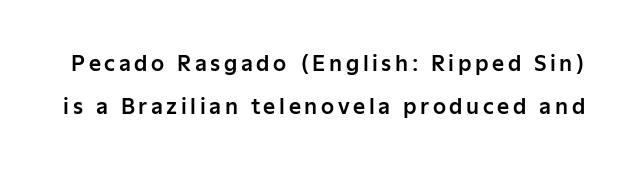
The image shows 21 px text type, upright; set loose line spacing (2.03x), not underlined.
